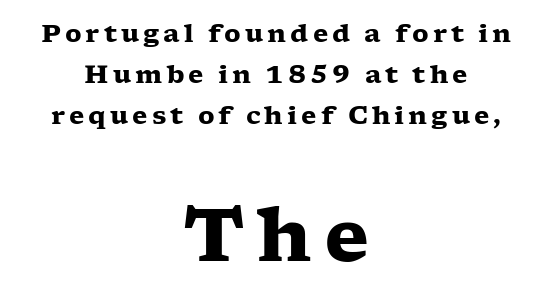
The image shows 74 px heavy, wide serif type, upright; set centered, normal line spacing (1.64x), not underlined; the second (bottom) block is 2.96x larger; low stroke contrast and a medium x-height.
